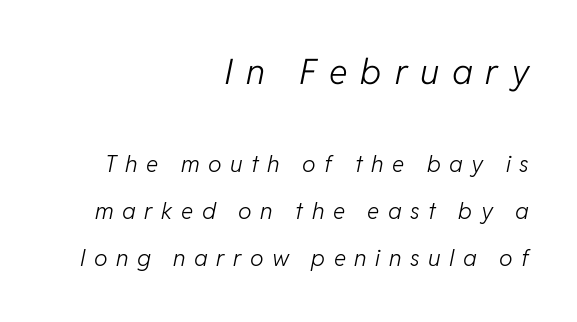
Q: Is the text bold? A: No.
Q: Is the text italic (slanted)? A: Yes, it leans right by about 11 degrees.
Q: Is the text underlined? A: No.
Q: How is the paragraph aligned? A: Right-aligned.
Q: Is the spacing between letters normal or unusually wide? A: Unusually wide.
Q: Is the spacing between lines tight, normal or loose? A: Loose.
Q: Which block of text is set in a larger size, the first (top) or the second (bottom)? A: The first (top) one.
Q: Width (condensed, normal, or wide)? A: Normal.
Q: Stroke contrast? A: Low.
Q: x-height? A: Medium.
Q: Monospaced? A: No.
